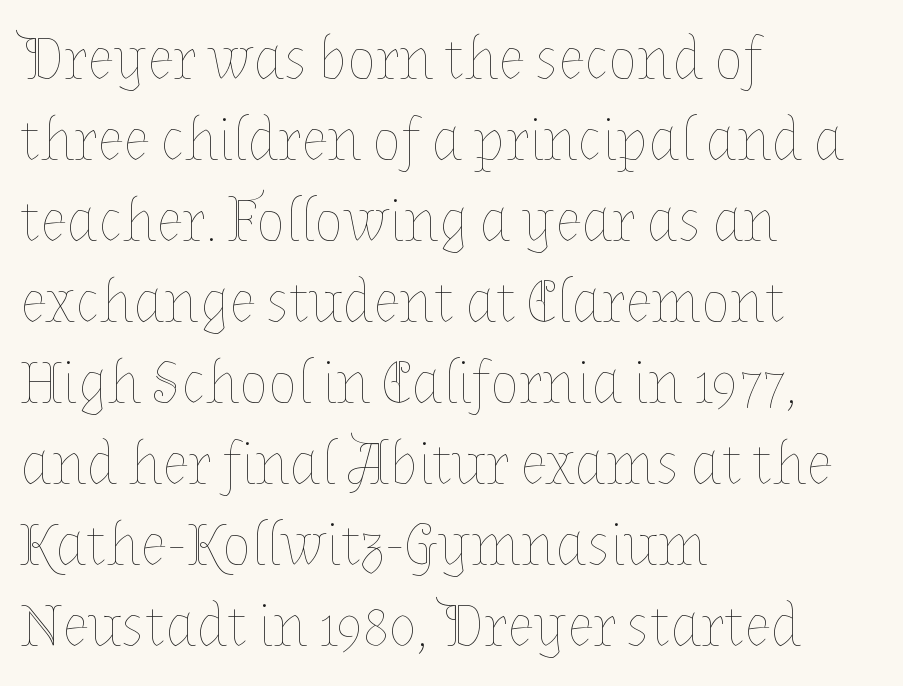
{"italic": "no", "bold": "no", "weight": "thin", "width": "normal", "stroke_contrast": "low", "x_height": "medium", "monospaced": "no", "underline": "no", "align": "left", "line_spacing": "normal", "line_spacing_ratio": 1.35, "letter_spacing": "normal", "letter_spacing_em": 0.0, "glyph_px": 60}
